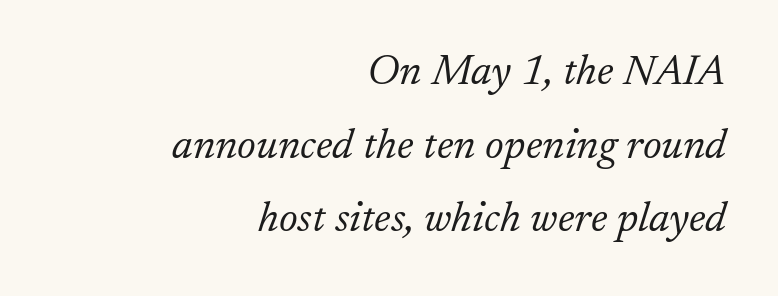
The typeface has the unassuming heft of standard copy or less. These lines were composed using italics. Anything drawn beneath the words? Only blank space. Looks like regular typesetting: each glyph gets only the width it needs. The characters display serif detailing at their extremities.
